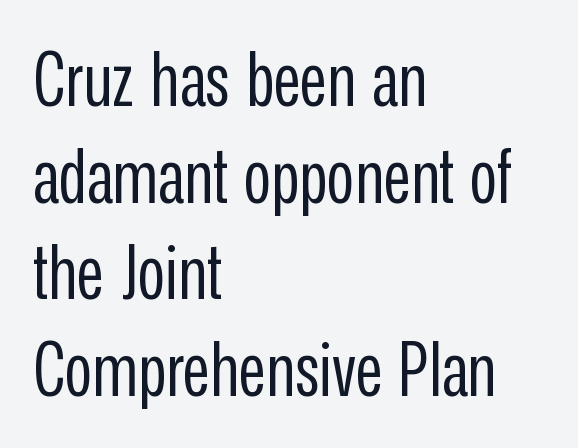
The image shows 75 px regular-weight, condensed sans-serif type, upright; set left-aligned, normal line spacing (1.29x), normal letter spacing, not underlined; low stroke contrast and a medium x-height.
